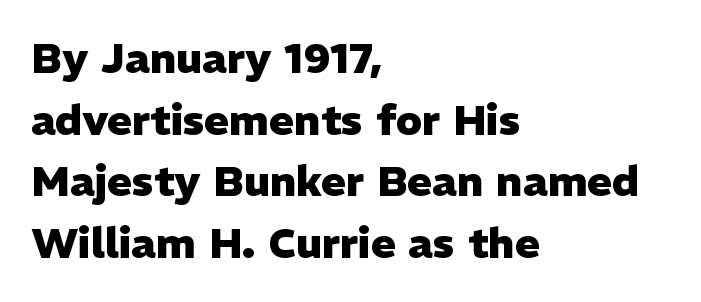
Q: Is the text bold? A: Yes.
Q: Is the text italic (slanted)? A: No, it is upright.
Q: Is the typeface a serif or a sans-serif typeface? A: Sans-serif.
Q: Is the text underlined? A: No.
Q: How is the paragraph aligned? A: Left-aligned.
Q: Is the spacing between letters normal or unusually wide? A: Normal.
Q: Is the spacing between lines tight, normal or loose? A: Normal.
Q: Width (condensed, normal, or wide)? A: Normal.
Q: Stroke contrast? A: Low.
Q: x-height? A: Medium.
Q: Monospaced? A: No.
